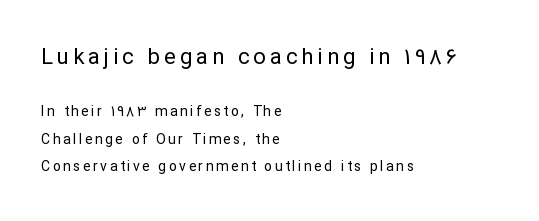
The image shows 22 px text type, upright; set left-aligned, loose line spacing (1.95x), not underlined; the first (top) block is 1.57x larger.
